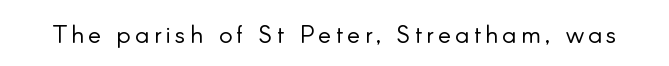
{"italic": "no", "bold": "no", "underline": "no", "glyph_px": 25}
